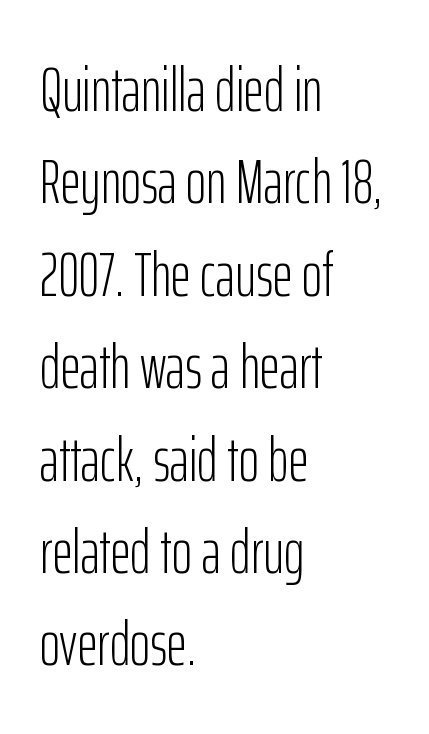
Q: Is the text bold? A: No.
Q: Is the text italic (slanted)? A: No, it is upright.
Q: Is the typeface a serif or a sans-serif typeface? A: Sans-serif.
Q: Is the text underlined? A: No.
Q: How is the paragraph aligned? A: Left-aligned.
Q: Is the spacing between letters normal or unusually wide? A: Normal.
Q: Is the spacing between lines tight, normal or loose? A: Normal.
Q: Width (condensed, normal, or wide)? A: Condensed.
Q: Stroke contrast? A: Low.
Q: x-height? A: Medium.
Q: Monospaced? A: No.
